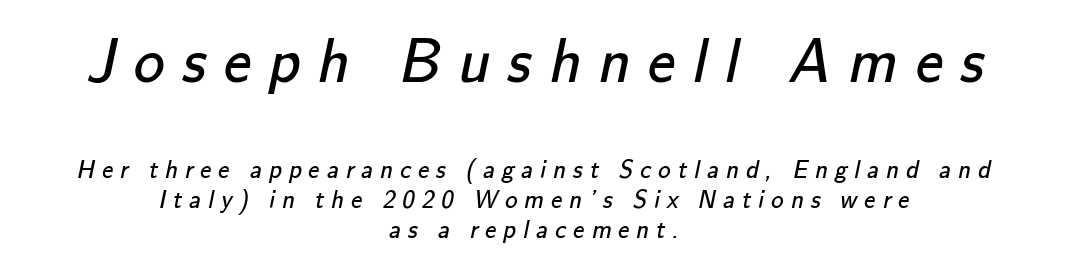
The image shows 62 px regular-weight sans-serif type; set centered, line spacing 1.2x, unusually wide letter spacing (+0.28 em), not underlined; the first (top) block is 2.48x larger; low stroke contrast and a small x-height.
